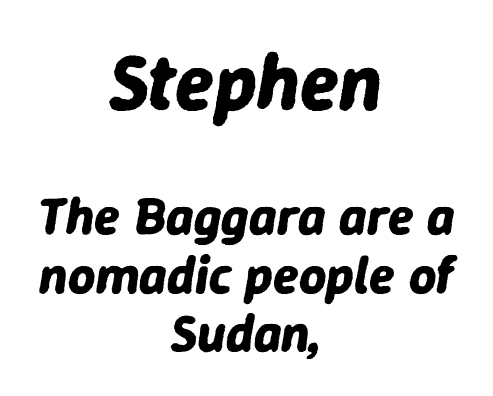
Characters are canted at an angle relative to the baseline's perpendicular. Between one letter and the next there's only the usual sliver of space. If you measured baseline to baseline, you'd find a short distance. The passage shown is typed in a proportional face where columns would drift. Short and long lines alike share a common midpoint.
